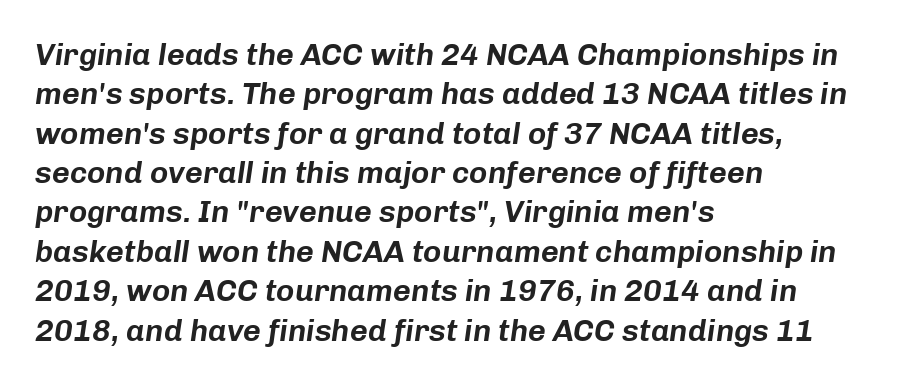
Q: Is the text italic (slanted)? A: Yes, it leans right by about 8 degrees.
Q: Is the text underlined? A: No.
Q: How is the paragraph aligned? A: Left-aligned.
Q: Is the spacing between letters normal or unusually wide? A: Normal.
Q: Is the spacing between lines tight, normal or loose? A: Normal.
Q: Width (condensed, normal, or wide)? A: Normal.
Q: Stroke contrast? A: Low.
Q: x-height? A: Medium.
Q: Monospaced? A: No.
